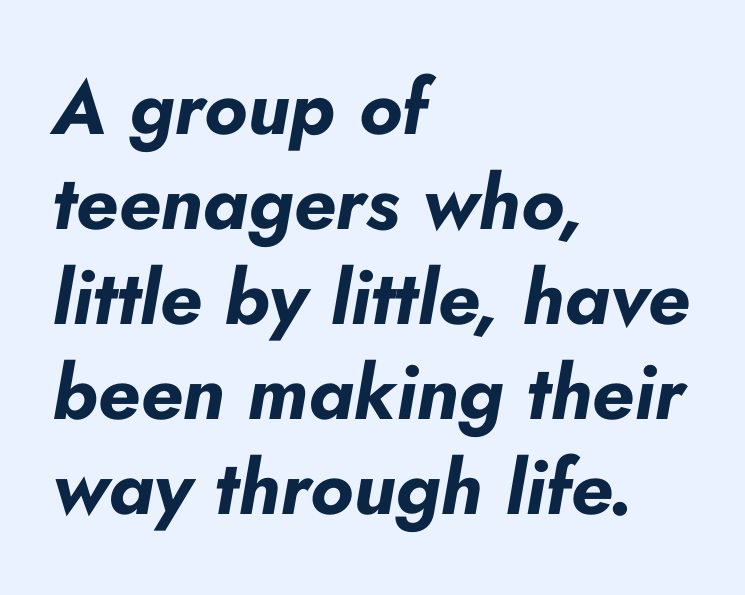
The image shows 76 px bold type, italic (leaning right); set left-aligned, normal line spacing (1.25x), normal letter spacing, not underlined; low stroke contrast and a small x-height.
